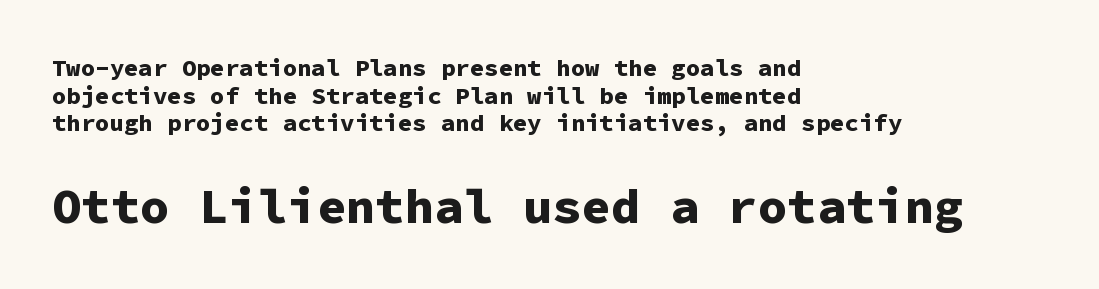
Honestly, the letter spacing is just normal — you wouldn't notice it. The vertical gap from one line to the next is small. Note: smaller setting up top, larger setting below. What kind of face is this? One without serifs — a sans. The letters march in equal steps, a hallmark of fixed-pitch type. Casual observation: everything's shoved over to the left.
